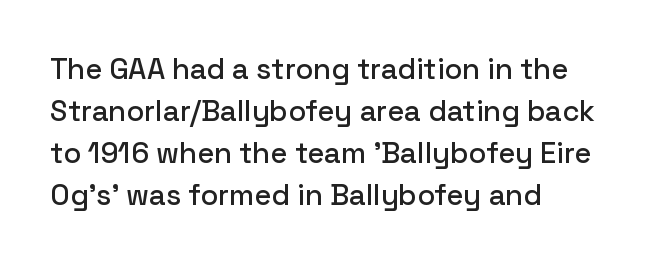
{"serif": "no", "italic": "no", "width": "normal", "stroke_contrast": "low", "x_height": "medium", "monospaced": "no", "underline": "no", "align": "left", "line_spacing": "normal", "line_spacing_ratio": 1.45, "letter_spacing": "normal", "letter_spacing_em": 0.0, "glyph_px": 29}
